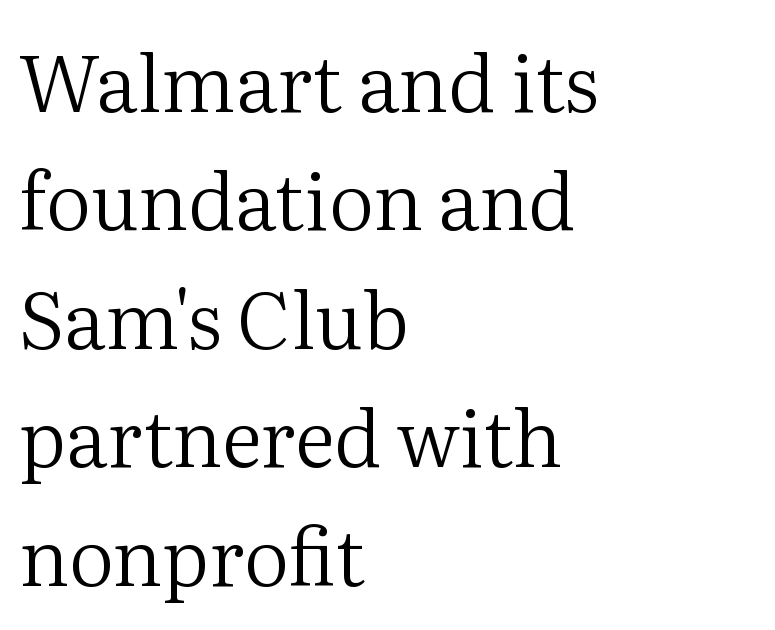
The cut favours lightness, reaching ordinary text weight at its darkest. Posture: upright roman. The letters advance in unequal steps, a hallmark of proportional type. The text was rendered using a seriffed face with decorative stroke endings.
